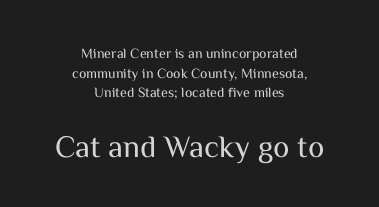
Nobody drew a line under any word here. This sample keeps an unexceptional amount of space between lines. The letters in the lower block stand taller than those in the block above. Short and long lines alike share a common midpoint.
